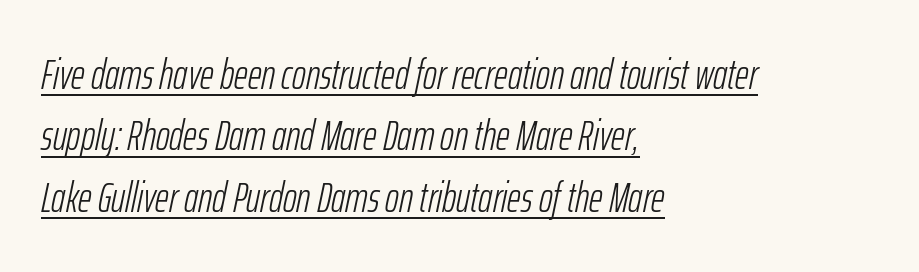
The image shows 42 px light, condensed type, italic (leaning right); set left-aligned, normal line spacing (1.46x), normal letter spacing, underlined; low stroke contrast and a medium x-height.
